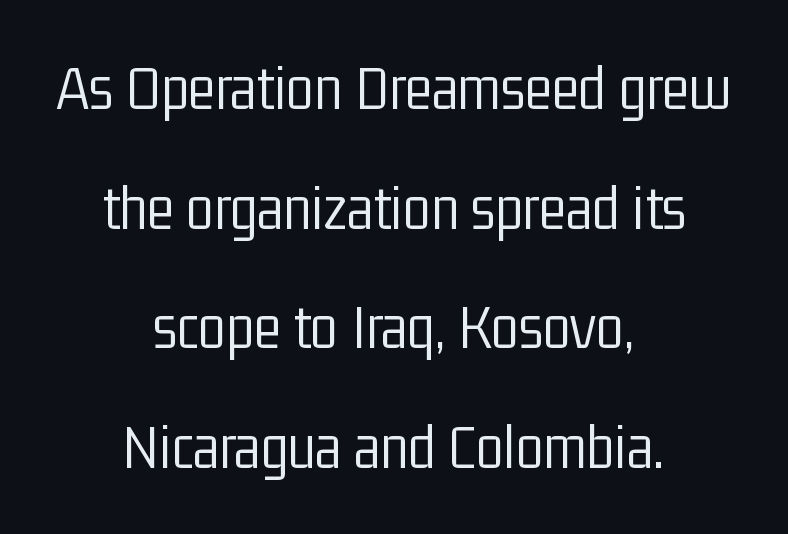
Between one letter and the next there's only the usual sliver of space. Layout note: lines centered. Unlike italic type, these characters show no tilt at all. These lines are rendered in a variable-pitch font. Unbolded letterforms with no extra heft.
